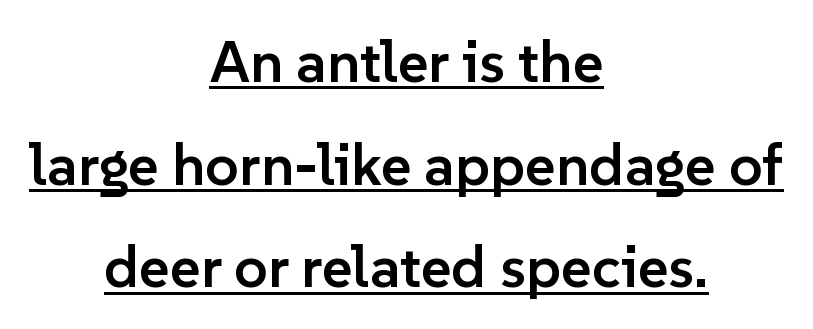
{"serif": "no", "italic": "no", "bold": "semi", "weight": "semibold", "width": "normal", "stroke_contrast": "low", "x_height": "medium", "monospaced": "no", "underline": "yes", "align": "center", "line_spacing_ratio": 1.74, "letter_spacing": "normal", "letter_spacing_em": 0.0, "glyph_px": 59}
